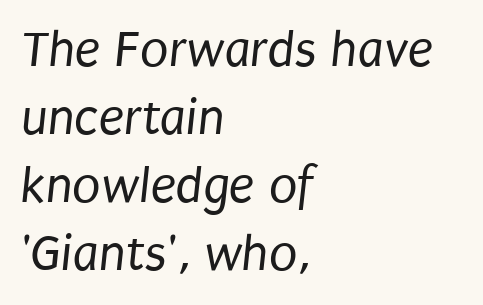
Q: Is the text bold? A: No.
Q: Is the typeface a serif or a sans-serif typeface? A: Sans-serif.
Q: Is the text underlined? A: No.
Q: How is the paragraph aligned? A: Left-aligned.
Q: Is the spacing between letters normal or unusually wide? A: Normal.
Q: Is the spacing between lines tight, normal or loose? A: Normal.
Q: Width (condensed, normal, or wide)? A: Condensed.
Q: Stroke contrast? A: Low.
Q: x-height? A: Large.
Q: Monospaced? A: No.
